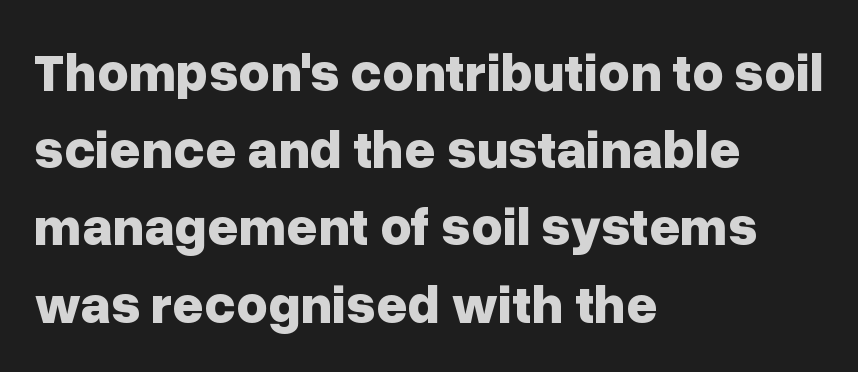
{"serif": "no", "italic": "no", "bold": "yes", "weight": "bold", "width": "normal", "stroke_contrast": "low", "x_height": "medium", "monospaced": "no", "underline": "no", "align": "left", "line_spacing": "normal", "line_spacing_ratio": 1.43, "letter_spacing": "normal", "letter_spacing_em": 0.0, "glyph_px": 54}
